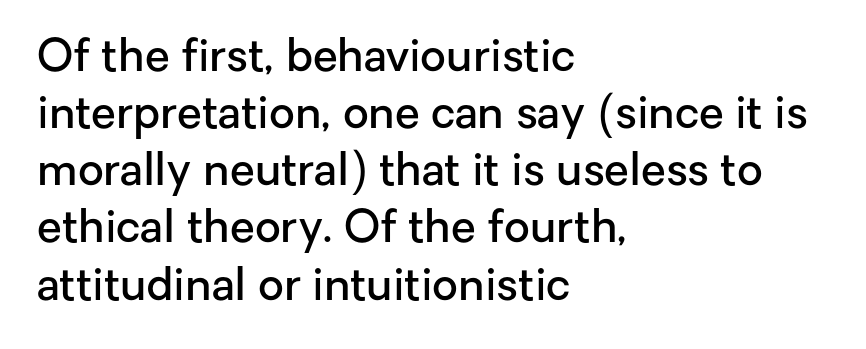
{"serif": "no", "italic": "no", "bold": "semi", "weight": "semibold", "width": "normal", "stroke_contrast": "low", "x_height": "medium", "monospaced": "no", "underline": "no", "align": "left", "line_spacing": "normal", "line_spacing_ratio": 1.27, "letter_spacing": "normal", "letter_spacing_em": 0.0, "glyph_px": 45}
